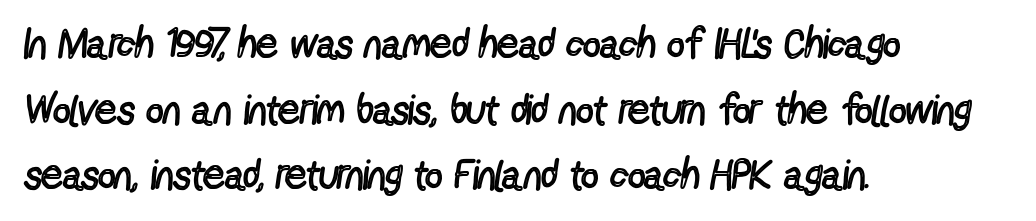
Font category for this specimen: sans-serif. The letters sit at their default tracking, neither squeezed nor spread. Is the type heavy? It reads as light-to-regular instead. Spacing verdict: proportional, widths tailored to each character. The string is rendered with underlining switched off.
